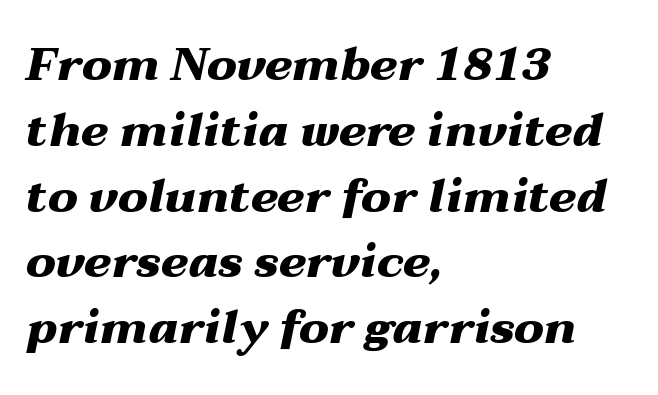
Short note: letters normally spaced. How heavy is the stroke? Heavy — this is a bold. The string is rendered with underlining switched off. Compared with typical paragraphs, the rows here are spaced about the same. The rendering uses natural spacing where letterforms have individual widths. The lettering tilts uniformly, giving the passage an italic look.
